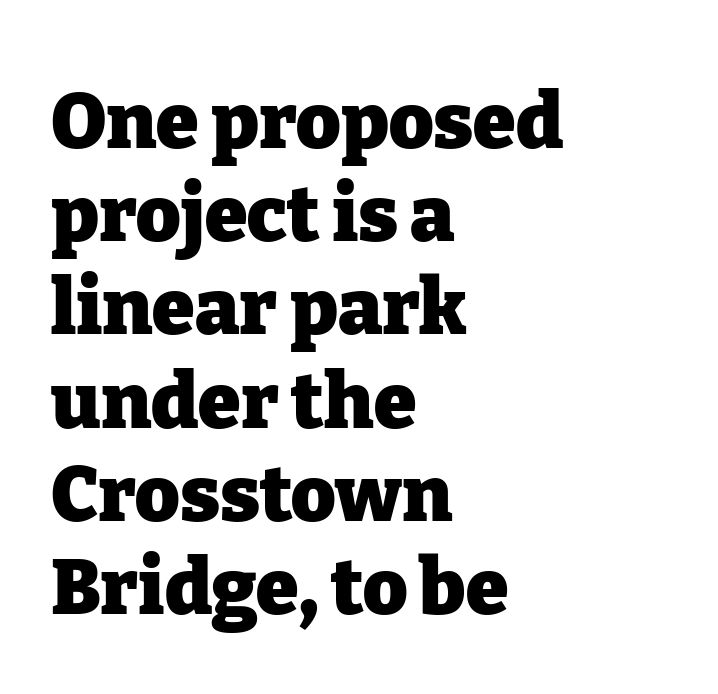
{"serif": "yes", "italic": "no", "bold": "yes", "weight": "heavy", "width": "normal", "stroke_contrast": "low", "x_height": "medium", "monospaced": "no", "underline": "no", "align": "left", "line_spacing_ratio": 1.21, "letter_spacing": "normal", "letter_spacing_em": 0.0, "glyph_px": 77}
